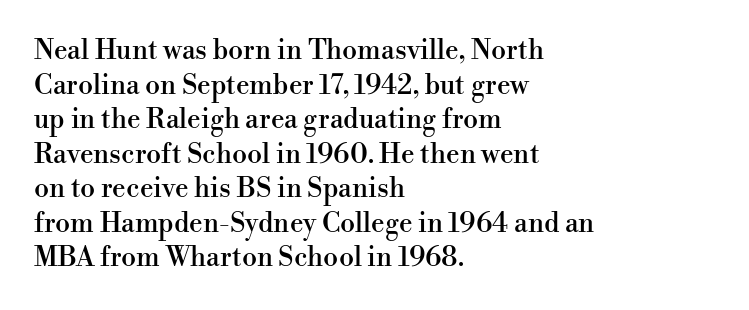
The image shows 27 px text type, upright; set left-aligned, normal line spacing (1.28x), normal letter spacing, not underlined.
